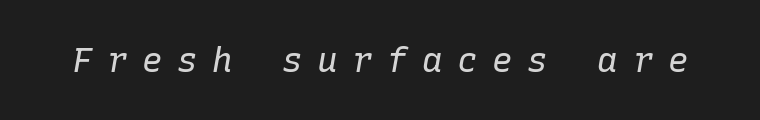
Q: Is the text bold? A: No.
Q: Is the text italic (slanted)? A: Yes, it leans right by about 10 degrees.
Q: Is the text underlined? A: No.
Q: Is the spacing between letters normal or unusually wide? A: Unusually wide.
Q: Width (condensed, normal, or wide)? A: Normal.
Q: Stroke contrast? A: Low.
Q: x-height? A: Medium.
Q: Monospaced? A: Yes.
